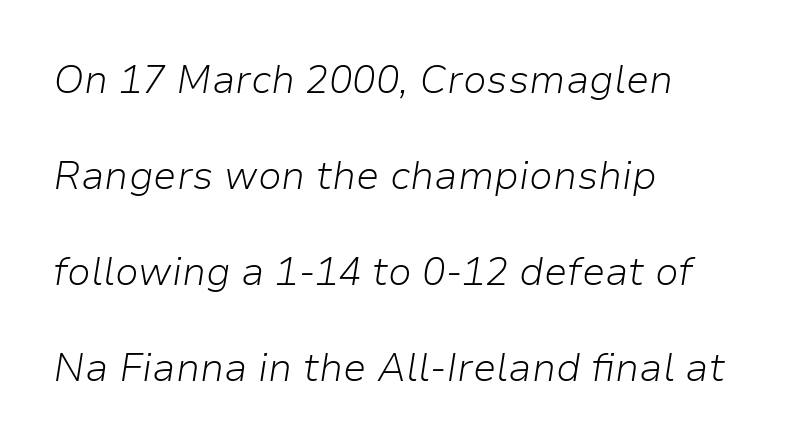
{"italic": "yes", "lean": "right", "slant_degrees": 9, "bold": "no", "weight": "light", "width": "normal", "stroke_contrast": "low", "x_height": "medium", "monospaced": "no", "underline": "no", "align": "left", "line_spacing": "loose", "line_spacing_ratio": 2.46, "letter_spacing": "normal", "letter_spacing_em": 0.0, "glyph_px": 39}
